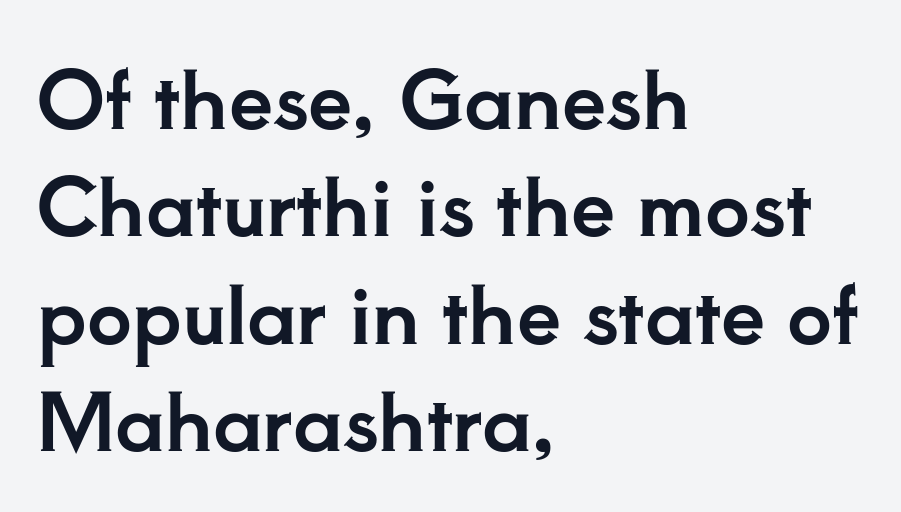
These lines are composed in type with serifs. Varying glyph widths throughout — classic text-font behaviour. Italic: no, the glyphs are upright roman. The space directly below the letters is spotless.
